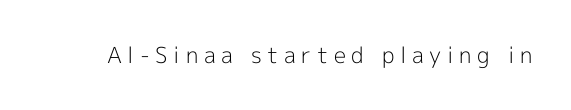
Q: Is the text bold? A: No.
Q: Is the text italic (slanted)? A: No, it is upright.
Q: Is the text underlined? A: No.
Q: Is the spacing between letters normal or unusually wide? A: Unusually wide.
